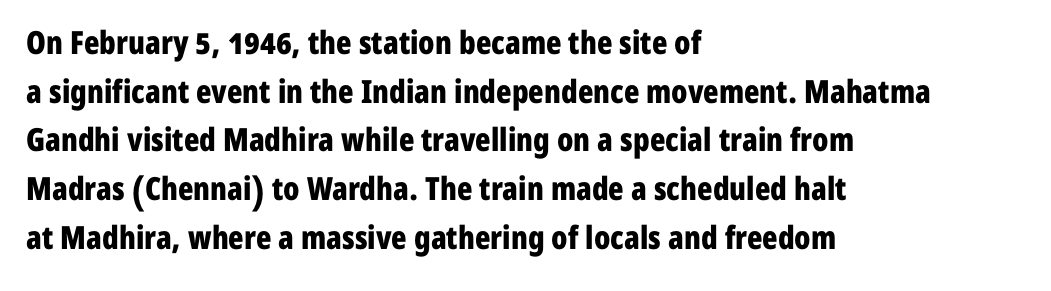
{"serif": "no", "italic": "no", "bold": "yes", "weight": "bold", "width": "condensed", "stroke_contrast": "low", "x_height": "medium", "monospaced": "no", "underline": "no", "align": "left", "line_spacing": "normal", "line_spacing_ratio": 1.52, "letter_spacing": "normal", "letter_spacing_em": 0.0, "glyph_px": 32}
